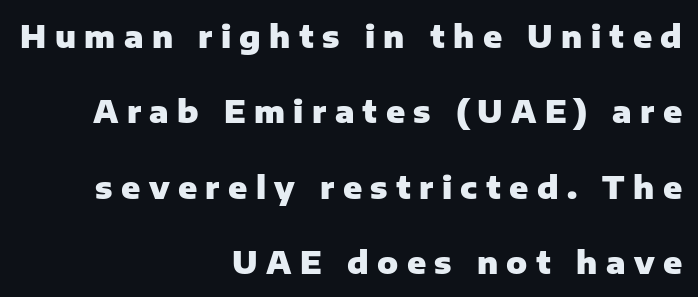
The image shows 31 px heavy sans-serif type, upright; set right-aligned, loose line spacing (2.43x), unusually wide letter spacing (+0.27 em), not underlined; low stroke contrast and a medium x-height.
